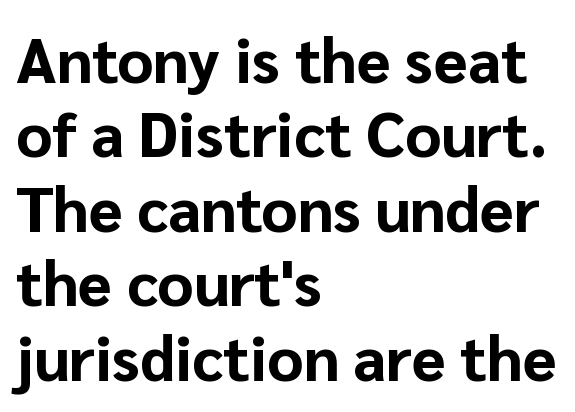
{"serif": "no", "italic": "no", "bold": "yes", "weight": "bold", "width": "normal", "stroke_contrast": "low", "x_height": "medium", "monospaced": "no", "underline": "no", "align": "left", "line_spacing_ratio": 1.2, "letter_spacing": "normal", "letter_spacing_em": 0.0, "glyph_px": 62}
